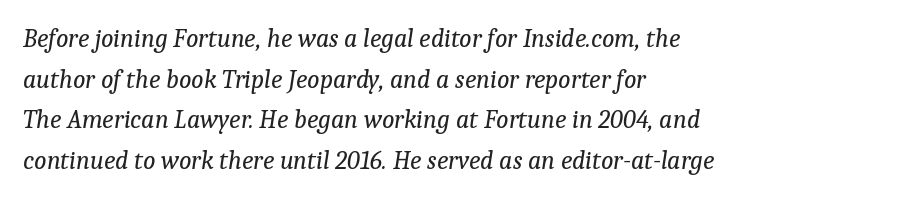
{"italic": "yes", "lean": "right", "slant_degrees": 9, "bold": "no", "underline": "no", "align": "left", "line_spacing": "normal", "line_spacing_ratio": 1.56, "letter_spacing": "normal", "letter_spacing_em": 0.0, "glyph_px": 26}
